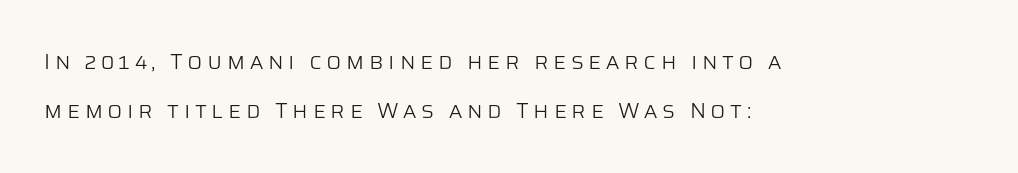
The image shows 22 px text type, upright; set left-aligned, loose line spacing (2.24x), unusually wide letter spacing (+0.21 em), not underlined.
